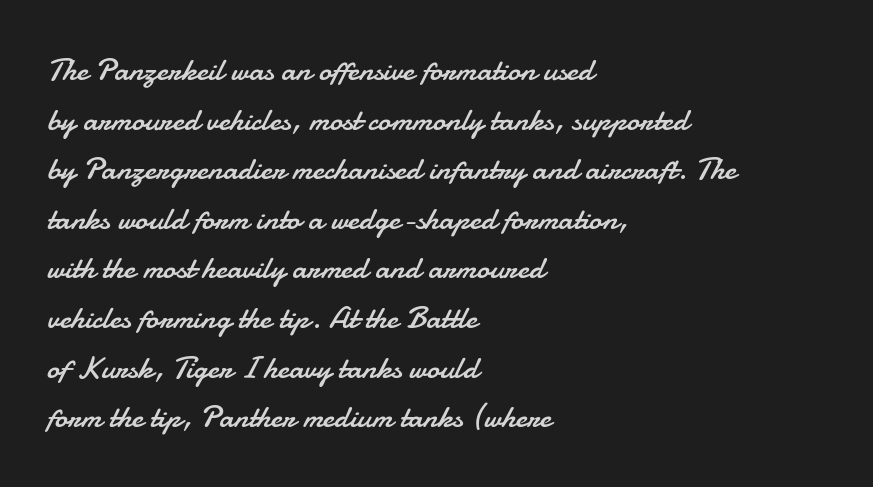
Q: Is the text bold? A: No.
Q: Is the text italic (slanted)? A: Yes.
Q: Is the typeface a serif or a sans-serif typeface? A: Sans-serif.
Q: Is the text underlined? A: No.
Q: How is the paragraph aligned? A: Left-aligned.
Q: Is the spacing between letters normal or unusually wide? A: Normal.
Q: Is the spacing between lines tight, normal or loose? A: Normal.
Q: Width (condensed, normal, or wide)? A: Normal.
Q: Stroke contrast? A: Low.
Q: x-height? A: Small.
Q: Monospaced? A: No.
